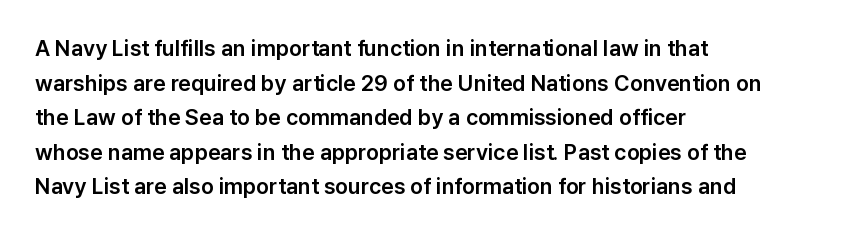
The image shows 22 px text type, upright; set left-aligned, normal line spacing (1.57x), normal letter spacing, not underlined.
